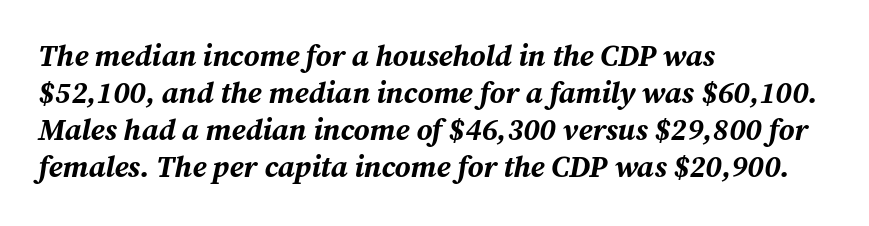
{"italic": "yes", "lean": "right", "slant_degrees": 12, "bold": "yes", "weight": "bold", "width": "normal", "stroke_contrast": "medium", "x_height": "medium", "monospaced": "no", "underline": "no", "align": "left", "line_spacing_ratio": 1.23, "letter_spacing": "normal", "letter_spacing_em": 0.0, "glyph_px": 30}
